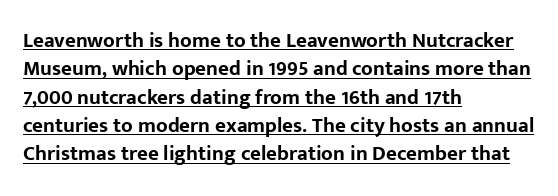
Q: Is the text bold? A: Yes.
Q: Is the text italic (slanted)? A: No, it is upright.
Q: Is the text underlined? A: Yes.
Q: How is the paragraph aligned? A: Left-aligned.
Q: Is the spacing between letters normal or unusually wide? A: Normal.
Q: Is the spacing between lines tight, normal or loose? A: Normal.
